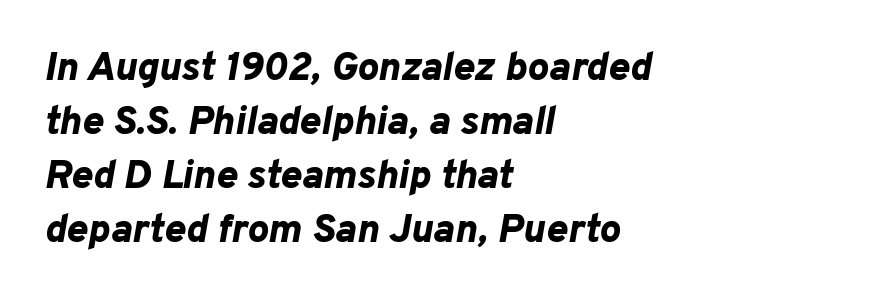
The image shows 40 px bold type, italic (leaning right); set left-aligned, normal line spacing (1.35x), normal letter spacing, not underlined; low stroke contrast and a medium x-height.
